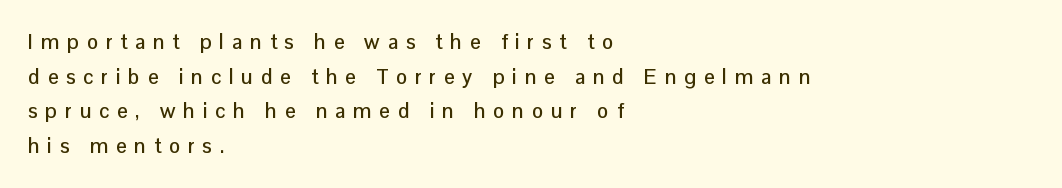
{"italic": "no", "underline": "no", "align": "left", "line_spacing": "normal", "line_spacing_ratio": 1.65, "letter_spacing": "wide", "letter_spacing_em": 0.37, "glyph_px": 21}
